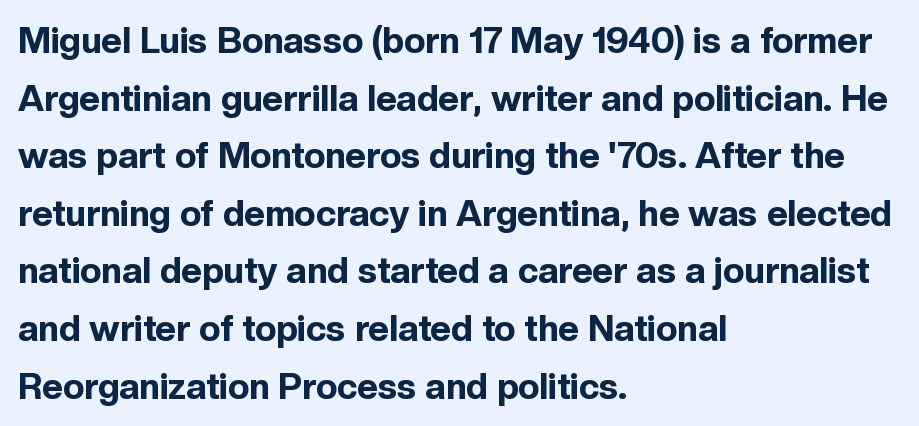
Q: Is the text bold? A: Yes.
Q: Is the text italic (slanted)? A: No, it is upright.
Q: Is the typeface a serif or a sans-serif typeface? A: Sans-serif.
Q: Is the text underlined? A: No.
Q: How is the paragraph aligned? A: Left-aligned.
Q: Is the spacing between letters normal or unusually wide? A: Normal.
Q: Is the spacing between lines tight, normal or loose? A: Normal.
Q: Width (condensed, normal, or wide)? A: Normal.
Q: x-height? A: Medium.
Q: Monospaced? A: No.
